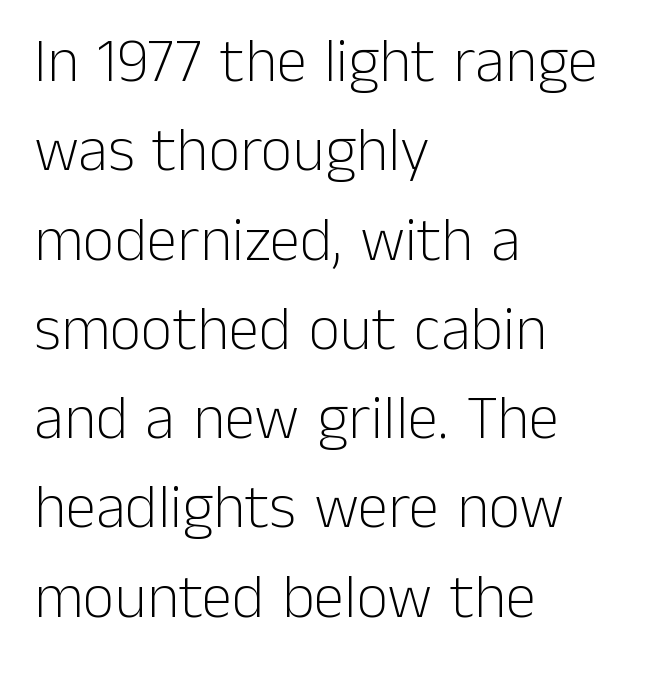
The image shows 62 px light sans-serif type, upright; set left-aligned, normal line spacing (1.44x), normal letter spacing, not underlined; low stroke contrast and a medium x-height.
